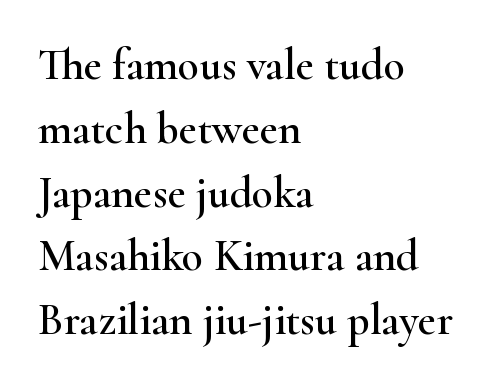
{"serif": "yes", "italic": "no", "width": "wide", "stroke_contrast": "high", "x_height": "small", "monospaced": "no", "underline": "no", "align": "left", "line_spacing": "normal", "line_spacing_ratio": 1.45, "letter_spacing": "normal", "letter_spacing_em": 0.0, "glyph_px": 44}
